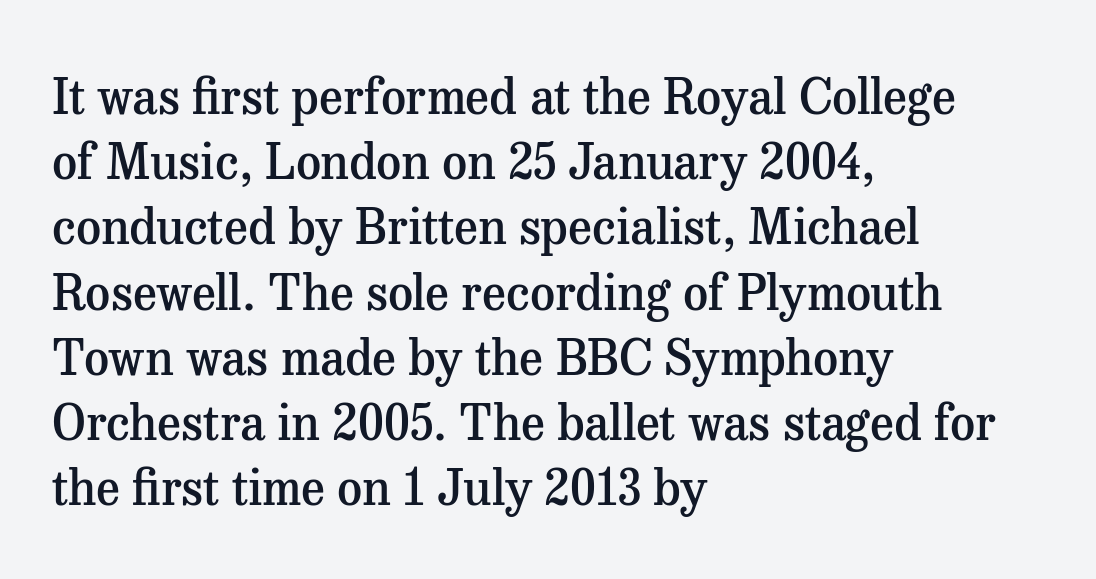
The image shows 49 px semibold serif type, upright; set left-aligned, normal line spacing (1.33x), normal letter spacing, not underlined; medium stroke contrast and a medium x-height.
